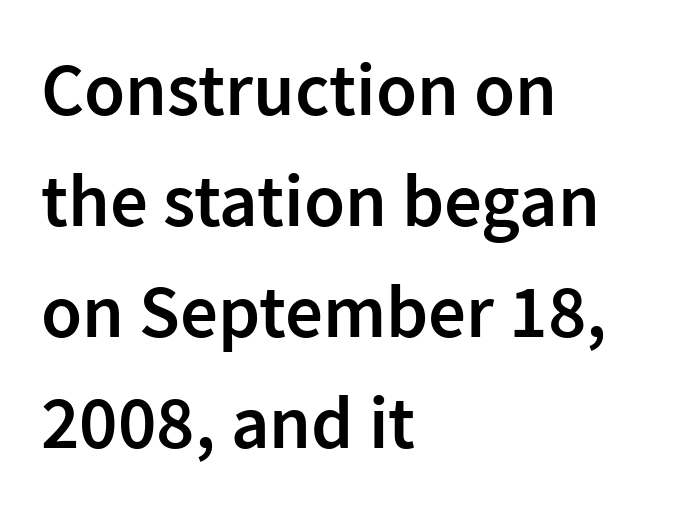
The image shows 75 px semibold sans-serif type, upright; set left-aligned, normal line spacing (1.48x), normal letter spacing, not underlined; low stroke contrast and a medium x-height.
